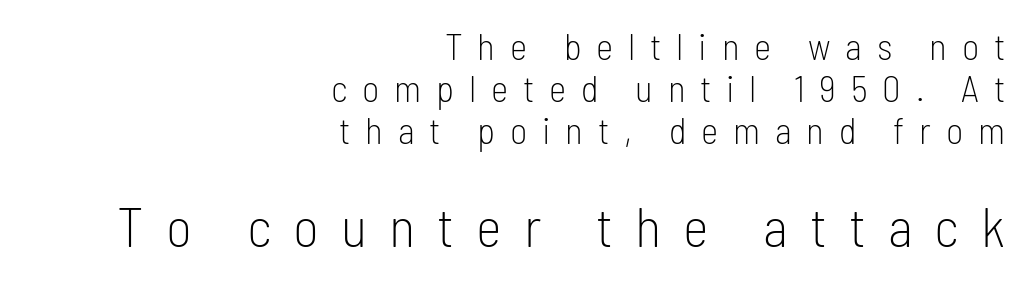
The image shows 55 px light, condensed sans-serif type, upright; set right-aligned, tight line spacing (1.13x), unusually wide letter spacing (+0.4 em), not underlined; the second (bottom) block is 1.49x larger; low stroke contrast and a medium x-height.
